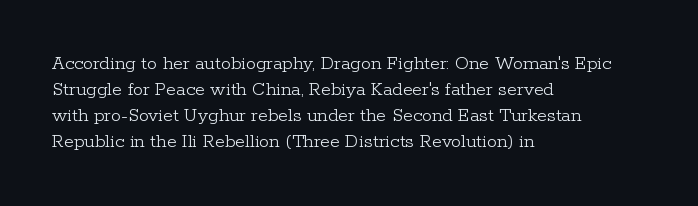
The image shows 20 px text type, upright; set left-aligned, normal line spacing (1.3x), normal letter spacing, not underlined.
